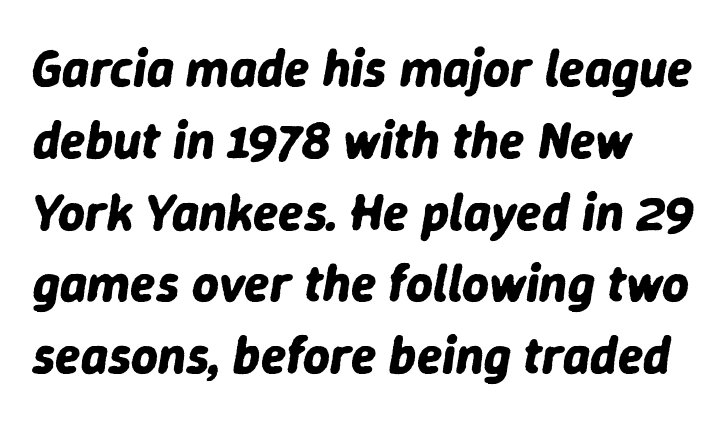
The image shows 52 px bold type, italic (leaning right); set normal line spacing (1.38x), normal letter spacing, not underlined; low stroke contrast and a medium x-height.
